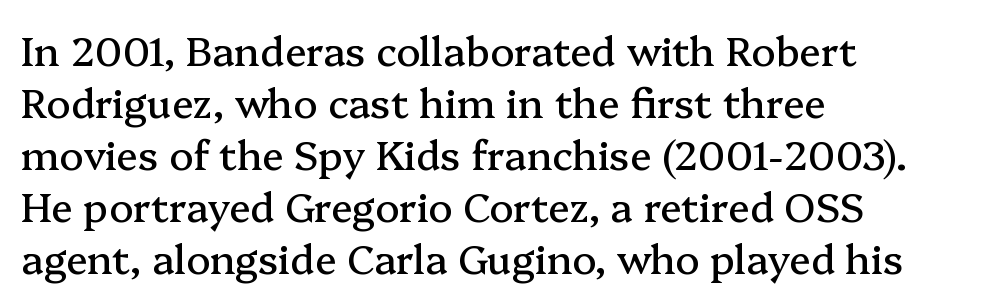
Q: Is the text italic (slanted)? A: No, it is upright.
Q: Is the typeface a serif or a sans-serif typeface? A: Serif.
Q: Is the text underlined? A: No.
Q: How is the paragraph aligned? A: Left-aligned.
Q: Is the spacing between letters normal or unusually wide? A: Normal.
Q: Is the spacing between lines tight, normal or loose? A: Normal.
Q: Width (condensed, normal, or wide)? A: Normal.
Q: Stroke contrast? A: Medium.
Q: x-height? A: Medium.
Q: Monospaced? A: No.
